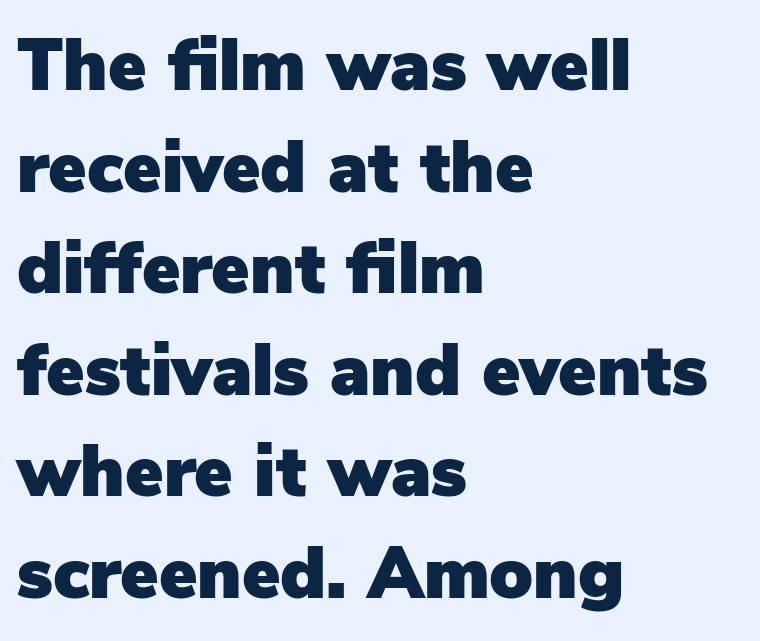
Q: Is the text italic (slanted)? A: No, it is upright.
Q: Is the typeface a serif or a sans-serif typeface? A: Sans-serif.
Q: Is the text underlined? A: No.
Q: How is the paragraph aligned? A: Left-aligned.
Q: Is the spacing between letters normal or unusually wide? A: Normal.
Q: Is the spacing between lines tight, normal or loose? A: Normal.
Q: Width (condensed, normal, or wide)? A: Normal.
Q: Stroke contrast? A: Low.
Q: x-height? A: Medium.
Q: Monospaced? A: No.
